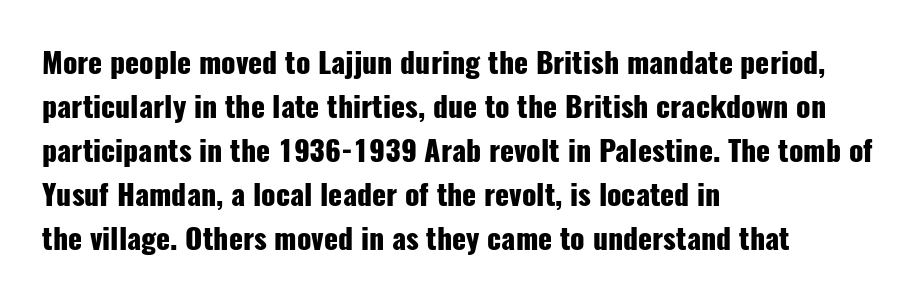
{"serif": "no", "italic": "no", "bold": "yes", "weight": "heavy", "width": "condensed", "stroke_contrast": "low", "x_height": "medium", "monospaced": "no", "underline": "no", "align": "left", "line_spacing": "normal", "line_spacing_ratio": 1.52, "letter_spacing": "normal", "letter_spacing_em": 0.0, "glyph_px": 29}
